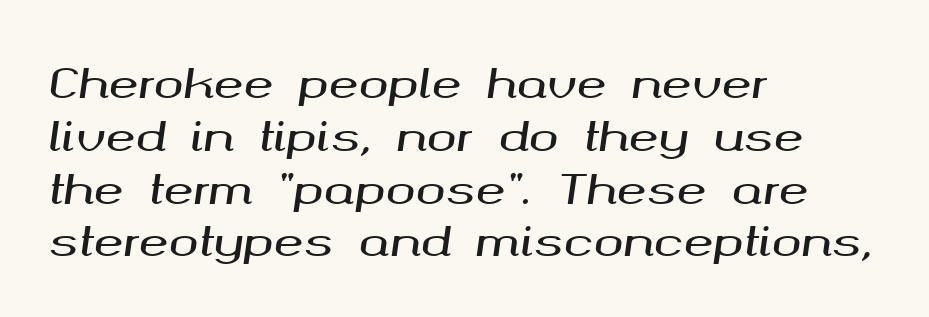
{"italic": "yes", "lean": "right", "slant_degrees": 8, "width": "wide", "stroke_contrast": "medium", "x_height": "medium", "monospaced": "no", "underline": "no", "align": "left", "line_spacing": "normal", "line_spacing_ratio": 1.32, "letter_spacing": "normal", "letter_spacing_em": 0.0, "glyph_px": 40}
